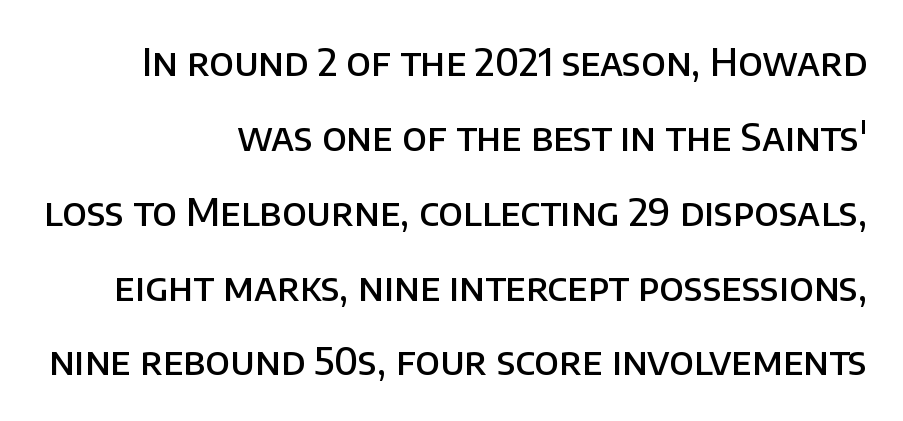
Q: Is the text bold? A: Semi-bold.
Q: Is the text italic (slanted)? A: No, it is upright.
Q: Is the typeface a serif or a sans-serif typeface? A: Sans-serif.
Q: Is the text underlined? A: No.
Q: How is the paragraph aligned? A: Right-aligned.
Q: Is the spacing between letters normal or unusually wide? A: Normal.
Q: Is the spacing between lines tight, normal or loose? A: Loose.
Q: Width (condensed, normal, or wide)? A: Normal.
Q: Stroke contrast? A: Low.
Q: x-height? A: Large.
Q: Monospaced? A: No.
